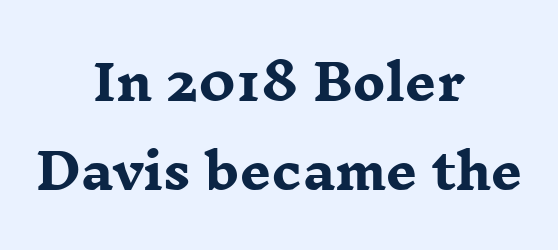
{"serif": "yes", "italic": "no", "bold": "yes", "weight": "heavy", "width": "wide", "stroke_contrast": "low", "x_height": "medium", "monospaced": "no", "underline": "no", "align": "center", "line_spacing_ratio": 1.81, "letter_spacing": "normal", "letter_spacing_em": 0.0, "glyph_px": 49}
